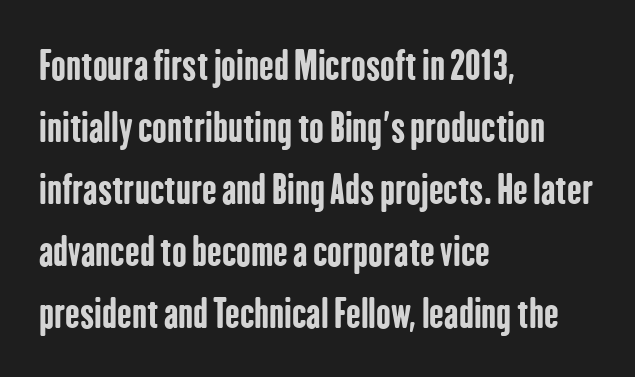
The compositor pushed each line to the left boundary. Clear beneath every line of the passage. Regarding leading, the lines here are spaced in the standard way. The glyphs in this specimen are sans serif. Strokes here are thick enough to call this a true bold.
